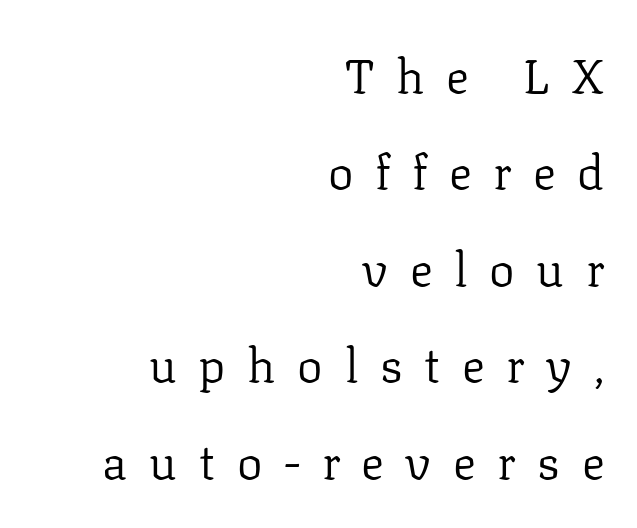
The strip under each line holds only bare page. The weight would be labelled regular, book, light, or lighter still. Typeset ragged left — the right edge is the straight one. Italic: no, the glyphs are upright roman. Each letter's strokes conclude with small projecting serifs. The space between consecutive lines is lavish.
